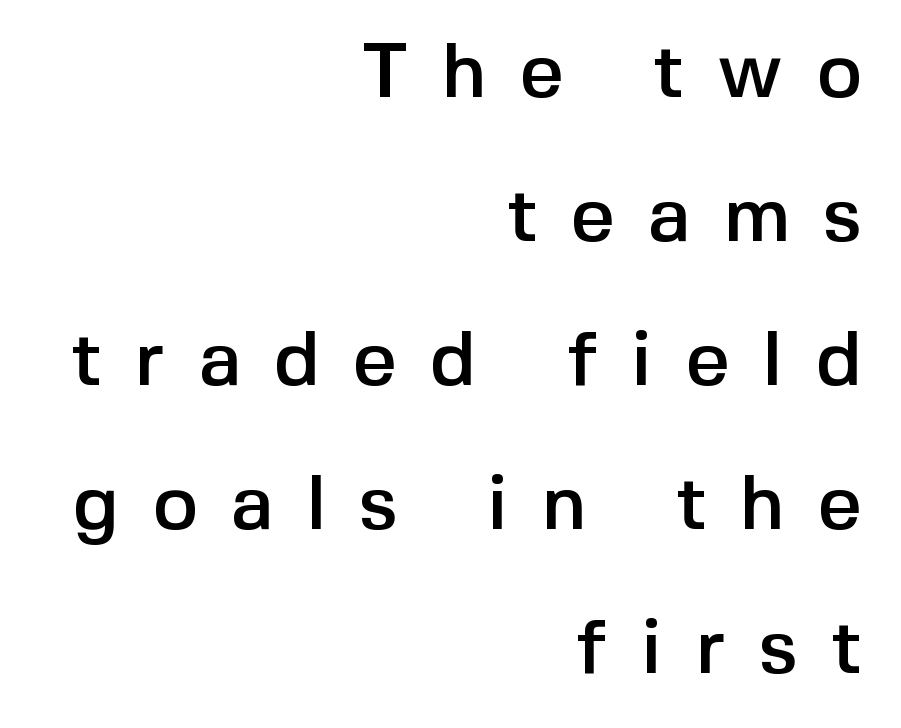
{"serif": "no", "italic": "no", "width": "normal", "x_height": "medium", "monospaced": "no", "underline": "no", "align": "right", "line_spacing_ratio": 1.87, "letter_spacing": "wide", "letter_spacing_em": 0.43, "glyph_px": 77}
